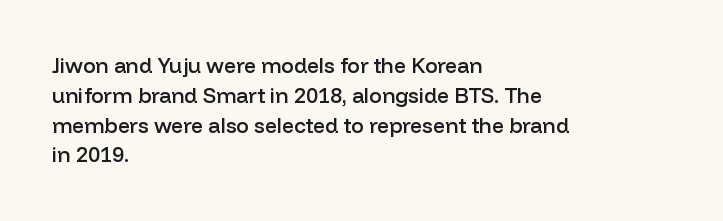
Every row of glyphs begins at an identical x-position on the left. Underlining? Definitely not there. What's the leading like? Ordinary, nothing unusual. The tracking reads as untouched default to a designer's eye. A fair bit of extra ink — the face is semibold, not bold.
